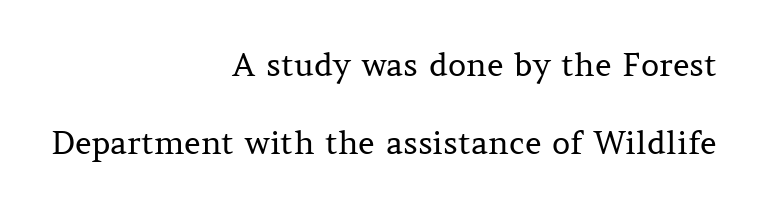
Q: Is the text bold? A: No.
Q: Is the text italic (slanted)? A: No, it is upright.
Q: Is the typeface a serif or a sans-serif typeface? A: Serif.
Q: Is the text underlined? A: No.
Q: How is the paragraph aligned? A: Right-aligned.
Q: Is the spacing between letters normal or unusually wide? A: Normal.
Q: Is the spacing between lines tight, normal or loose? A: Loose.
Q: Width (condensed, normal, or wide)? A: Normal.
Q: Stroke contrast? A: Medium.
Q: x-height? A: Medium.
Q: Monospaced? A: No.
